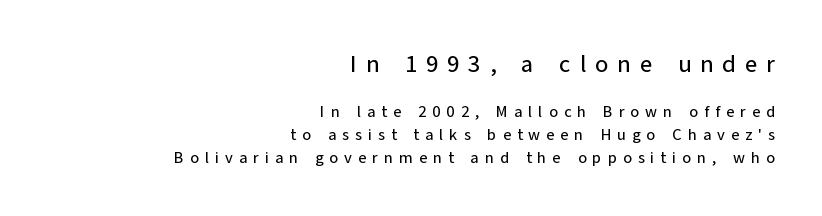
{"italic": "no", "underline": "no", "align": "right", "line_spacing": "normal", "line_spacing_ratio": 1.42, "letter_spacing": "wide", "letter_spacing_em": 0.37, "larger_block": "first", "size_ratio": 1.5, "glyph_px": 24}
